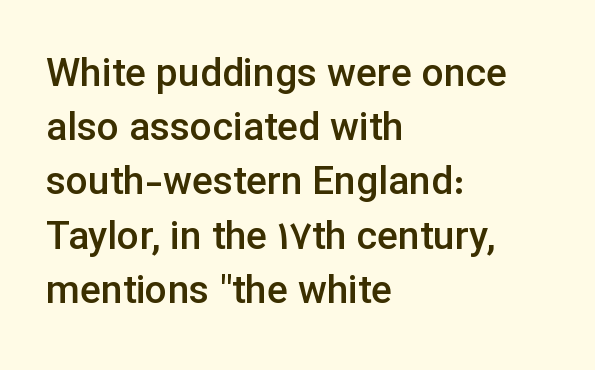
The image shows 39 px semibold sans-serif type, upright; set left-aligned, normal line spacing (1.39x), normal letter spacing, not underlined; low stroke contrast and a medium x-height.
